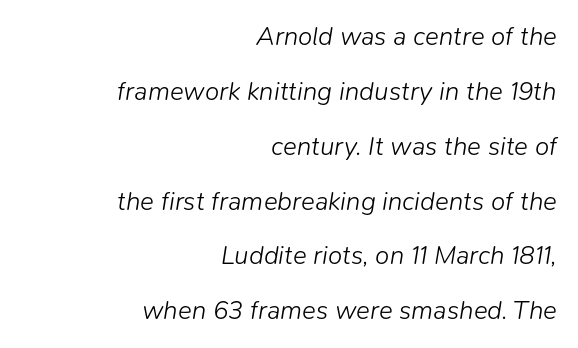
Q: Is the text bold? A: No.
Q: Is the text italic (slanted)? A: Yes, it leans right by about 9 degrees.
Q: Is the text underlined? A: No.
Q: How is the paragraph aligned? A: Right-aligned.
Q: Is the spacing between letters normal or unusually wide? A: Normal.
Q: Is the spacing between lines tight, normal or loose? A: Loose.
